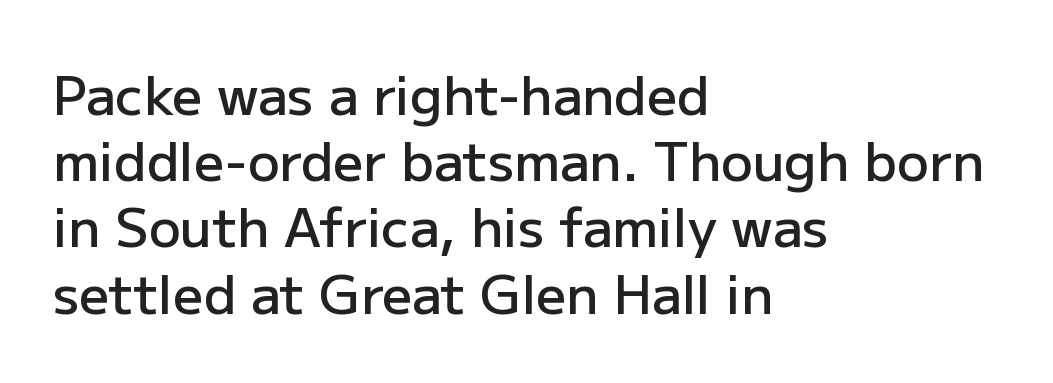
{"serif": "no", "italic": "no", "bold": "semi", "weight": "semibold", "width": "normal", "stroke_contrast": "low", "x_height": "medium", "monospaced": "no", "underline": "no", "align": "left", "line_spacing": "normal", "line_spacing_ratio": 1.25, "letter_spacing": "normal", "letter_spacing_em": 0.0, "glyph_px": 53}
